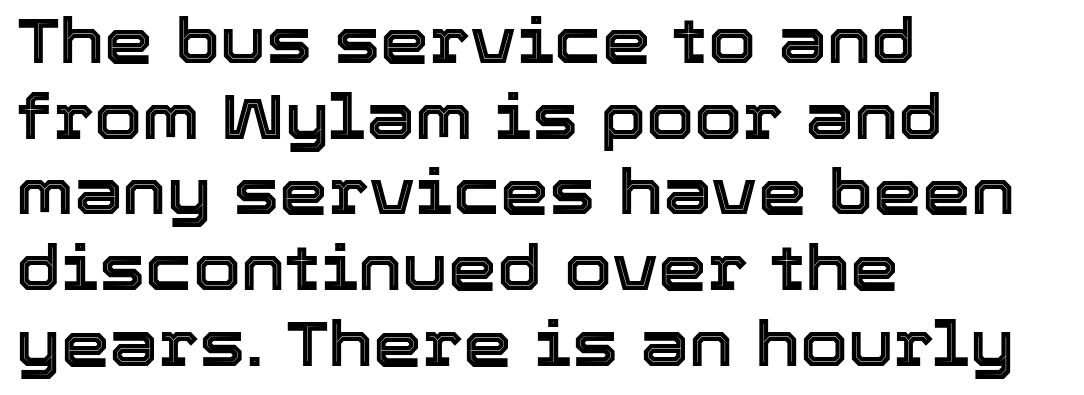
The image shows 62 px text type, upright; set left-aligned, line spacing 1.22x, normal letter spacing, not underlined; a medium x-height.
